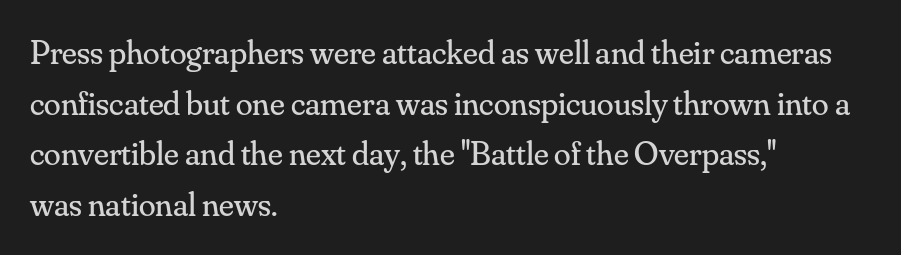
{"serif": "yes", "italic": "no", "bold": "no", "weight": "regular", "width": "normal", "stroke_contrast": "medium", "x_height": "small", "monospaced": "no", "underline": "no", "align": "left", "line_spacing": "normal", "line_spacing_ratio": 1.49, "letter_spacing": "normal", "letter_spacing_em": 0.0, "glyph_px": 34}
